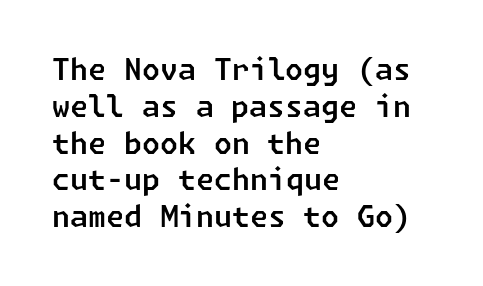
{"serif": "no", "width": "normal", "stroke_contrast": "low", "x_height": "medium", "underline": "no", "align": "left", "line_spacing": "normal", "line_spacing_ratio": 1.27, "letter_spacing": "normal", "letter_spacing_em": 0.0, "glyph_px": 29}
